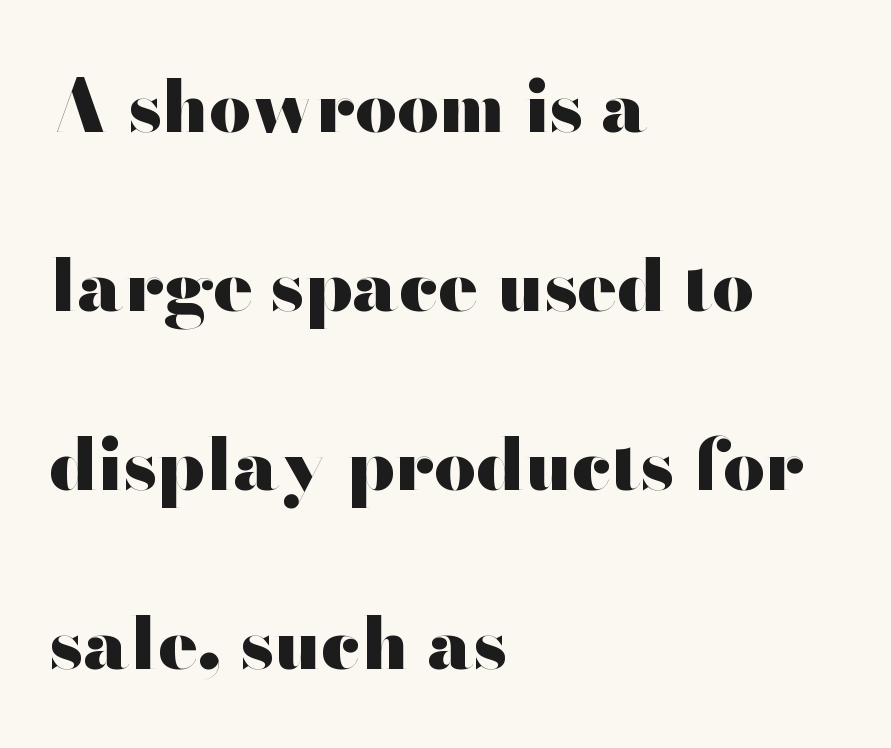
Q: Is the text bold? A: Yes.
Q: Is the text italic (slanted)? A: No, it is upright.
Q: Is the typeface a serif or a sans-serif typeface? A: Sans-serif.
Q: Is the text underlined? A: No.
Q: How is the paragraph aligned? A: Left-aligned.
Q: Is the spacing between letters normal or unusually wide? A: Normal.
Q: Is the spacing between lines tight, normal or loose? A: Loose.
Q: Width (condensed, normal, or wide)? A: Wide.
Q: Stroke contrast? A: High.
Q: x-height? A: Small.
Q: Monospaced? A: No.
